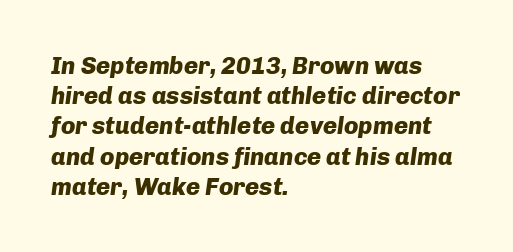
These lines sit exactly where default settings would place them. These lines are set flush left with a ragged right edge. Tracking here is standard; glyphs follow each other at the usual distance. Quick note: italic. These lines carry a lot of weight — the face is fully bold. Any mark beneath the type? The region is blank.
